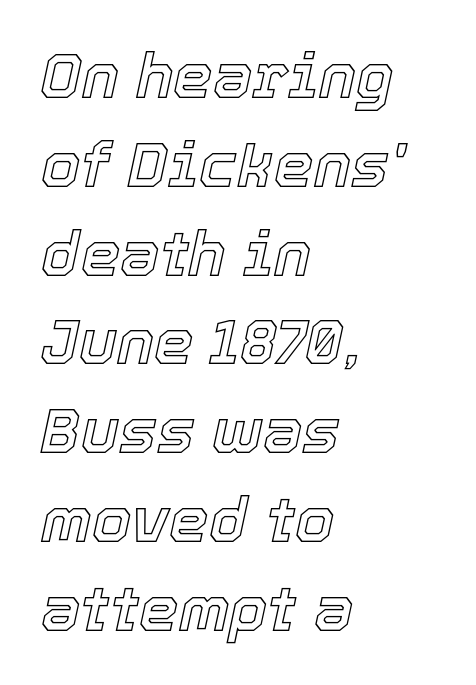
The image shows 63 px text type, italic (leaning right); set left-aligned, normal line spacing (1.41x), normal letter spacing, not underlined; a medium x-height.
